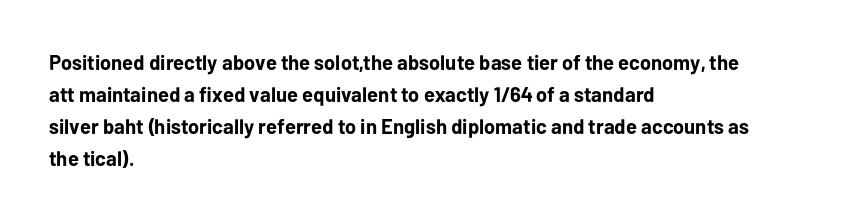
The type sits square on the baseline with zero lean. Summary of weight: heavy, a full bold. Interline gaps are of average width in this sample. The type is set solid horizontally, with unmodified tracking. Underline: absent.
